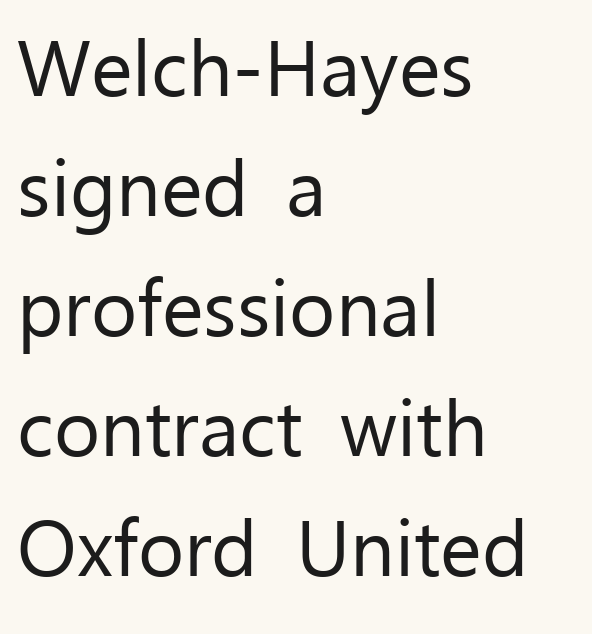
Nothing sits at the stroke ends, so this counts as sans-serif. This reads as an unemphasized weight, regular at the heaviest. Type without underlining. No italicization has been applied; the sample stays upright. The horizontal fit of the characters is conventional and even. Where is the straight margin? On the left.
